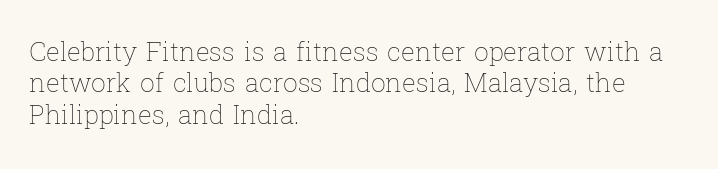
The image shows 26 px text type, upright; set left-aligned, line spacing 1.21x, normal letter spacing, not underlined.
